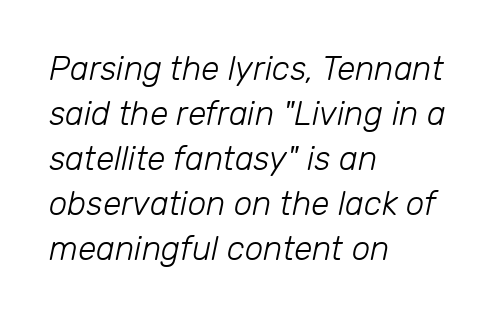
The image shows 33 px light type, italic (leaning right); set left-aligned, normal line spacing (1.36x), normal letter spacing, not underlined; low stroke contrast and a medium x-height.
